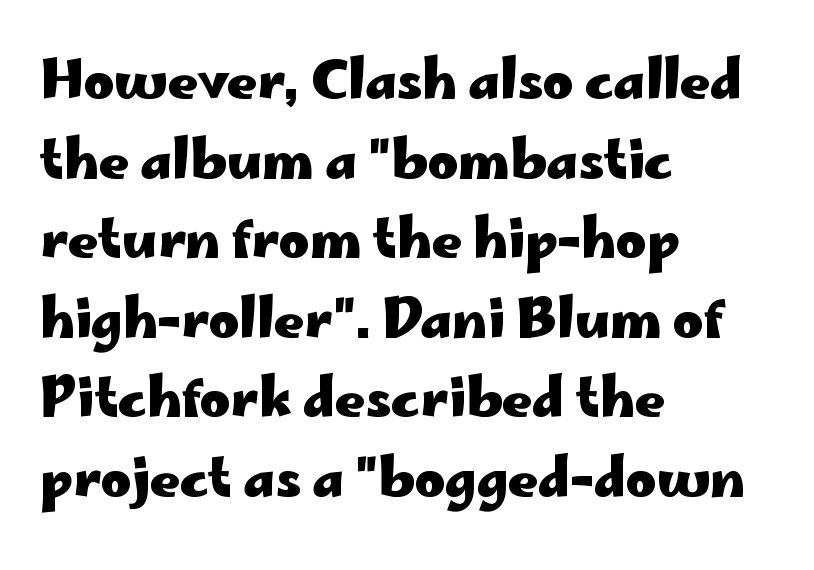
The image shows 52 px heavy, wide sans-serif type, upright; set left-aligned, normal line spacing (1.53x), normal letter spacing, not underlined; low stroke contrast and a small x-height.
